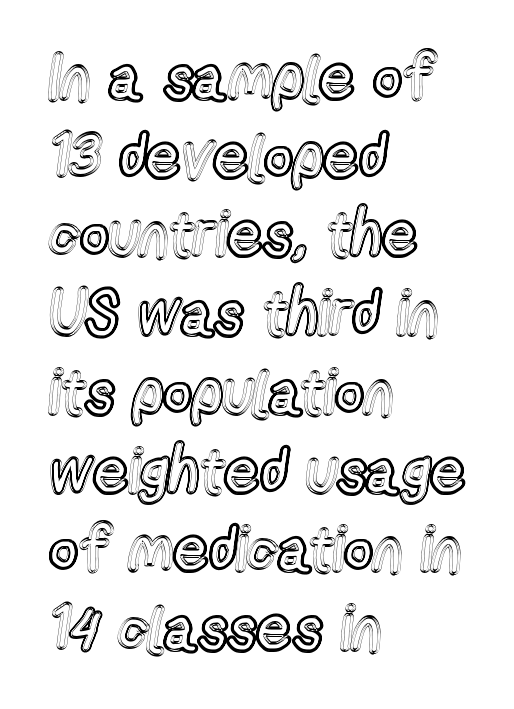
Q: Is the text italic (slanted)? A: Yes.
Q: Is the text underlined? A: No.
Q: How is the paragraph aligned? A: Left-aligned.
Q: Is the spacing between letters normal or unusually wide? A: Normal.
Q: Is the spacing between lines tight, normal or loose? A: Normal.
Q: Width (condensed, normal, or wide)? A: Condensed.
Q: x-height? A: Medium.
Q: Monospaced? A: No.
